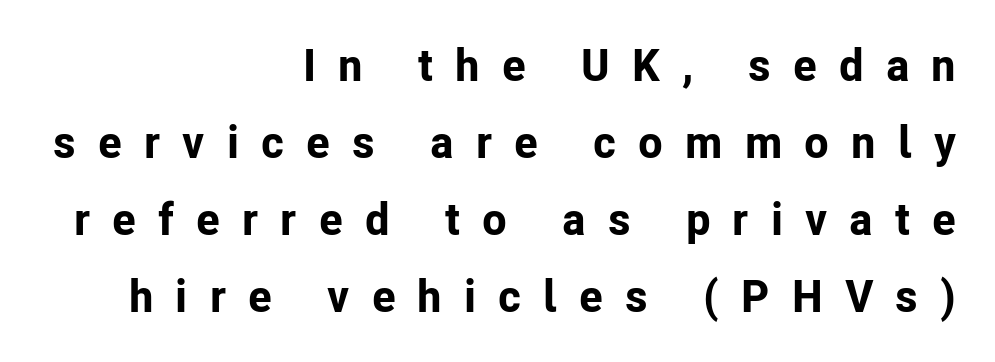
Q: Is the text bold? A: Yes.
Q: Is the text italic (slanted)? A: No, it is upright.
Q: Is the typeface a serif or a sans-serif typeface? A: Sans-serif.
Q: Is the text underlined? A: No.
Q: How is the paragraph aligned? A: Right-aligned.
Q: Is the spacing between letters normal or unusually wide? A: Unusually wide.
Q: Width (condensed, normal, or wide)? A: Normal.
Q: Stroke contrast? A: Low.
Q: x-height? A: Medium.
Q: Monospaced? A: No.
